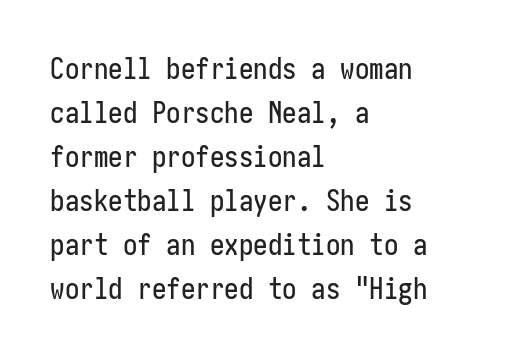
The image shows 29 px condensed sans-serif type, upright; set left-aligned, normal line spacing (1.52x), normal letter spacing, not underlined; low stroke contrast and a medium x-height.
